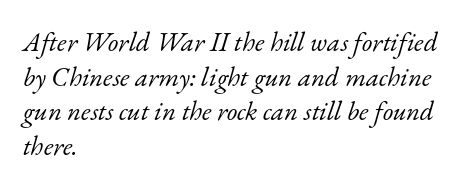
One glance says typical: line gaps are just what's usual. No extra tracking has been applied to these lines. The rendering anchors every line to the left-hand side. Stem width sits at or under what a default text font uses. There's an unmistakable incline to the writing here. Rule under the text: the space is simply empty.
